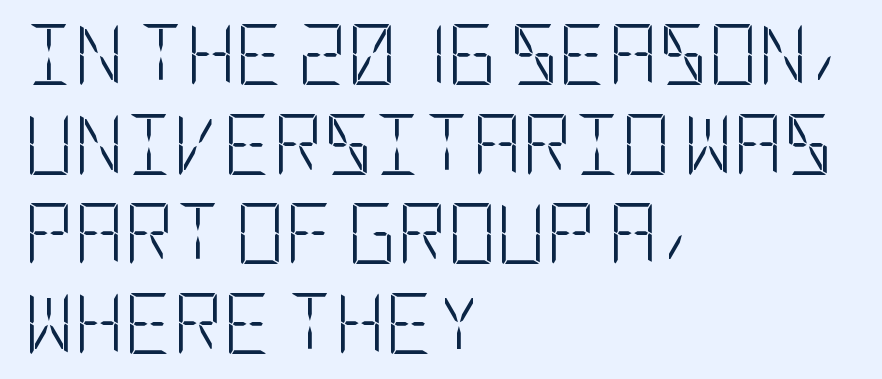
Vertically, the passage feels balanced, rows spaced as you'd expect. These lines stack with their left ends in a neat column. Bold? No — there's no thickening of the strokes. A typesetter would call this zero additional tracking. The designer went with a sans here, leaving each stem footless. Type without underlining.
